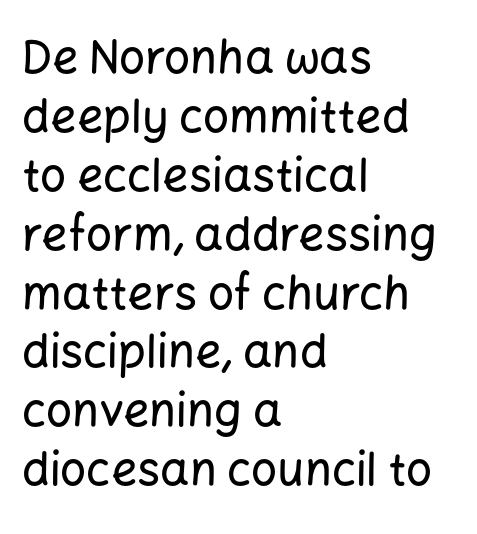
Any mark beneath the type? The region is blank. The rag falls on the right side of this text block. This sample uses plain, unmodified letter spacing. The space between consecutive lines is moderate. The typography opts for an upright posture over an oblique one.
